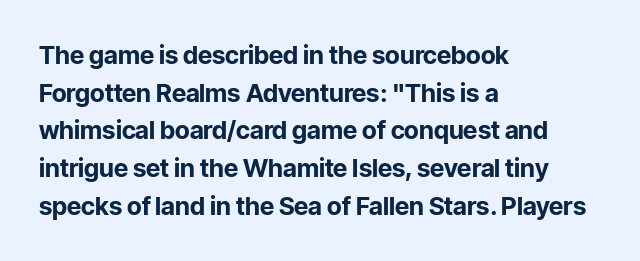
The image shows 25 px bold type, upright; set left-aligned, normal line spacing (1.51x), normal letter spacing, not underlined.
